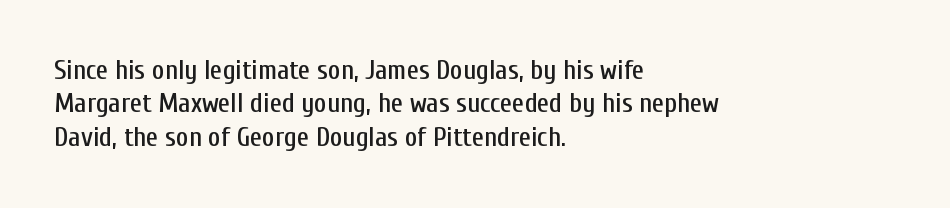
Q: Is the text italic (slanted)? A: No, it is upright.
Q: Is the text underlined? A: No.
Q: How is the paragraph aligned? A: Left-aligned.
Q: Is the spacing between letters normal or unusually wide? A: Normal.
